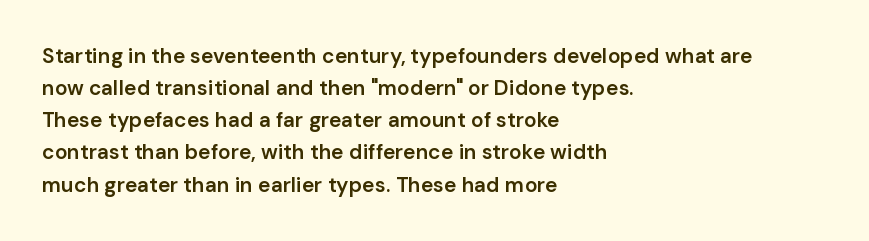
Q: Is the text bold? A: Semi-bold.
Q: Is the text italic (slanted)? A: No, it is upright.
Q: Is the text underlined? A: No.
Q: How is the paragraph aligned? A: Left-aligned.
Q: Is the spacing between letters normal or unusually wide? A: Normal.
Q: Is the spacing between lines tight, normal or loose? A: Normal.
